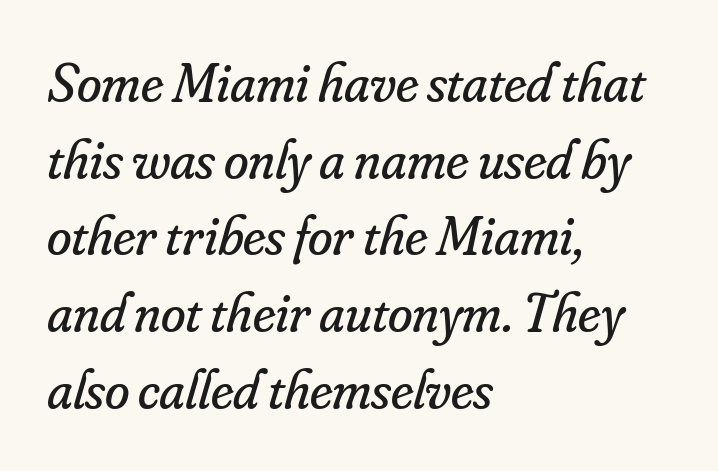
Q: Is the text bold? A: No.
Q: Is the text italic (slanted)? A: Yes, it leans right by about 16 degrees.
Q: Is the typeface a serif or a sans-serif typeface? A: Serif.
Q: Is the text underlined? A: No.
Q: How is the paragraph aligned? A: Left-aligned.
Q: Is the spacing between letters normal or unusually wide? A: Normal.
Q: Is the spacing between lines tight, normal or loose? A: Normal.
Q: Width (condensed, normal, or wide)? A: Normal.
Q: Stroke contrast? A: Low.
Q: x-height? A: Small.
Q: Monospaced? A: No.
